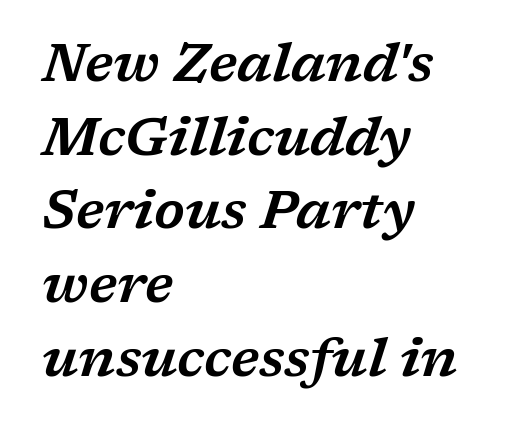
Q: Is the text italic (slanted)? A: Yes, it leans right by about 17 degrees.
Q: Is the typeface a serif or a sans-serif typeface? A: Serif.
Q: Is the text underlined? A: No.
Q: How is the paragraph aligned? A: Left-aligned.
Q: Is the spacing between letters normal or unusually wide? A: Normal.
Q: Is the spacing between lines tight, normal or loose? A: Normal.
Q: Width (condensed, normal, or wide)? A: Wide.
Q: Stroke contrast? A: Low.
Q: x-height? A: Medium.
Q: Monospaced? A: No.
